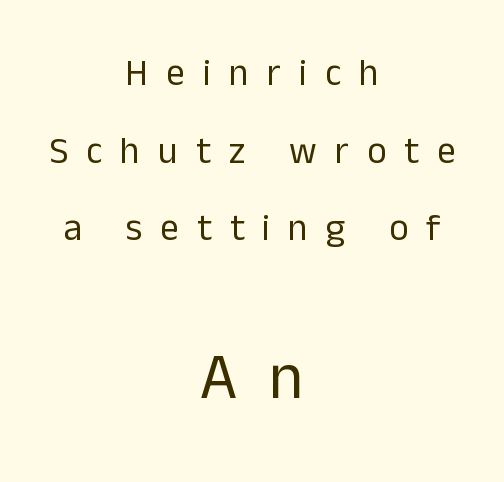
Q: Is the text bold? A: No.
Q: Is the text italic (slanted)? A: No, it is upright.
Q: Is the typeface a serif or a sans-serif typeface? A: Sans-serif.
Q: Is the text underlined? A: No.
Q: How is the paragraph aligned? A: Centered.
Q: Is the spacing between letters normal or unusually wide? A: Unusually wide.
Q: Is the spacing between lines tight, normal or loose? A: Loose.
Q: Which block of text is set in a larger size, the first (top) or the second (bottom)? A: The second (bottom) one.
Q: Width (condensed, normal, or wide)? A: Normal.
Q: Stroke contrast? A: Low.
Q: x-height? A: Medium.
Q: Monospaced? A: No.
